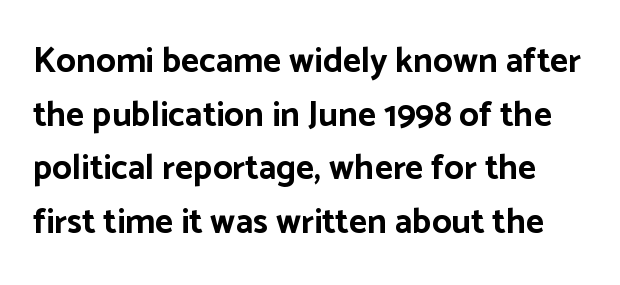
{"serif": "no", "italic": "no", "bold": "yes", "weight": "bold", "width": "normal", "stroke_contrast": "low", "x_height": "medium", "monospaced": "no", "underline": "no", "line_spacing": "normal", "line_spacing_ratio": 1.53, "letter_spacing": "normal", "letter_spacing_em": 0.0, "glyph_px": 35}
